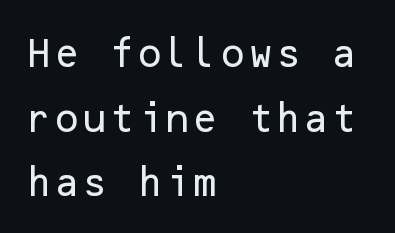
The image shows 32 px sans-serif type, upright; set left-aligned, loose line spacing (2.02x), normal letter spacing, not underlined; low stroke contrast and a medium x-height.
